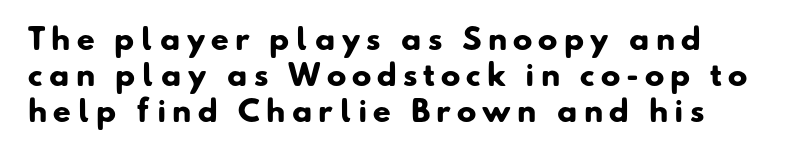
A dark, heavy texture on the line: the type is bold. Each letter keeps its own natural width here, so spacing adapts to shape. The designer went with a sans here, leaving each stem footless. The tracking jumps out immediately: characters are airy and widely separated. The passage shown is not underscored anywhere.
